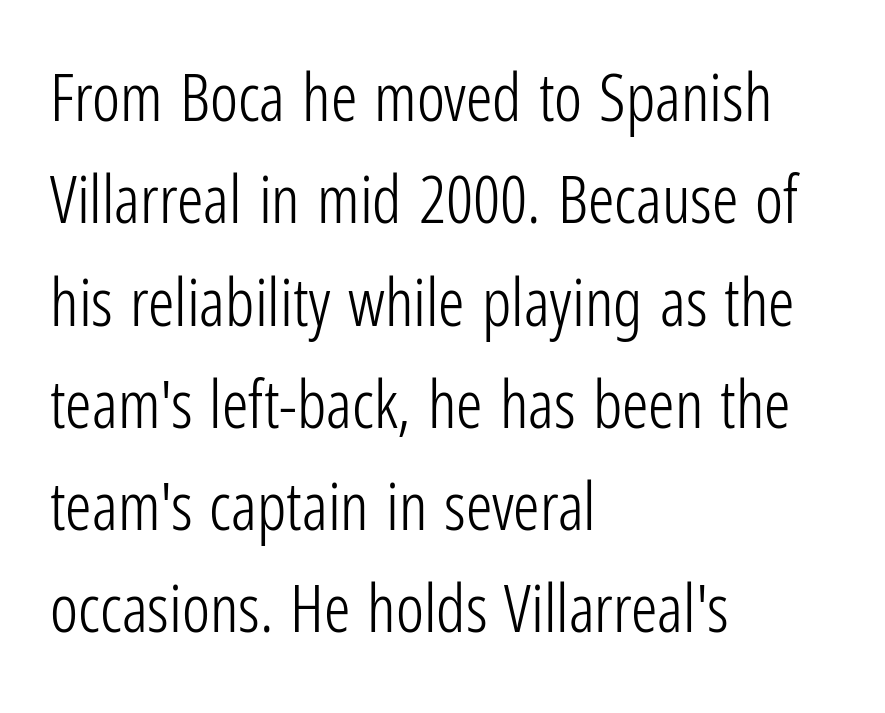
Q: Is the text bold? A: No.
Q: Is the text italic (slanted)? A: No, it is upright.
Q: Is the typeface a serif or a sans-serif typeface? A: Sans-serif.
Q: Is the text underlined? A: No.
Q: How is the paragraph aligned? A: Left-aligned.
Q: Is the spacing between letters normal or unusually wide? A: Normal.
Q: Is the spacing between lines tight, normal or loose? A: Normal.
Q: Width (condensed, normal, or wide)? A: Condensed.
Q: Stroke contrast? A: Low.
Q: x-height? A: Medium.
Q: Monospaced? A: No.
